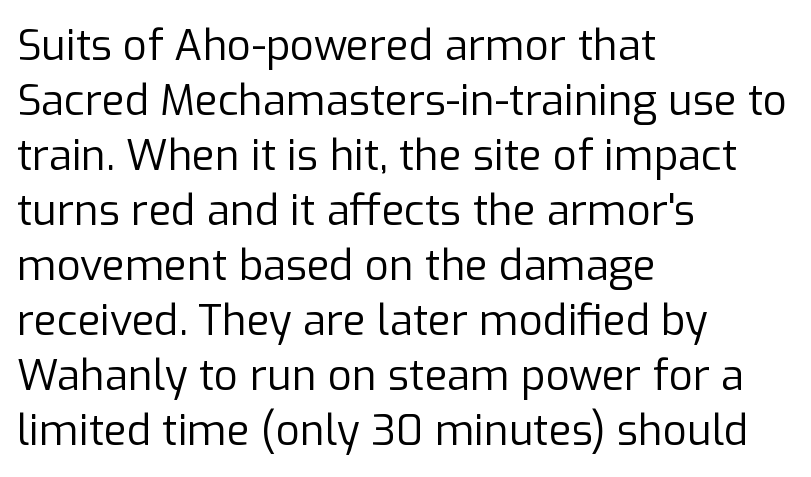
Q: Is the text bold? A: No.
Q: Is the text italic (slanted)? A: No, it is upright.
Q: Is the typeface a serif or a sans-serif typeface? A: Sans-serif.
Q: Is the text underlined? A: No.
Q: How is the paragraph aligned? A: Left-aligned.
Q: Is the spacing between letters normal or unusually wide? A: Normal.
Q: Is the spacing between lines tight, normal or loose? A: Normal.
Q: Width (condensed, normal, or wide)? A: Normal.
Q: Stroke contrast? A: Low.
Q: x-height? A: Medium.
Q: Monospaced? A: No.
